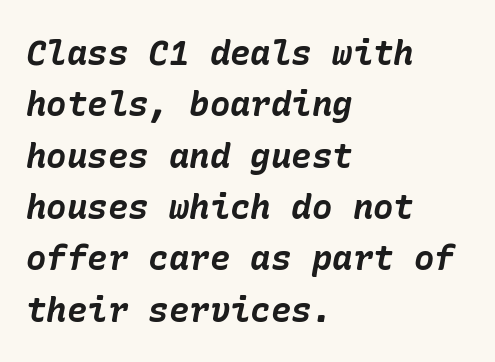
Q: Is the text bold? A: Yes.
Q: Is the text italic (slanted)? A: Yes, it leans right by about 10 degrees.
Q: Is the text underlined? A: No.
Q: How is the paragraph aligned? A: Left-aligned.
Q: Is the spacing between letters normal or unusually wide? A: Normal.
Q: Is the spacing between lines tight, normal or loose? A: Normal.
Q: Width (condensed, normal, or wide)? A: Normal.
Q: Stroke contrast? A: Low.
Q: x-height? A: Medium.
